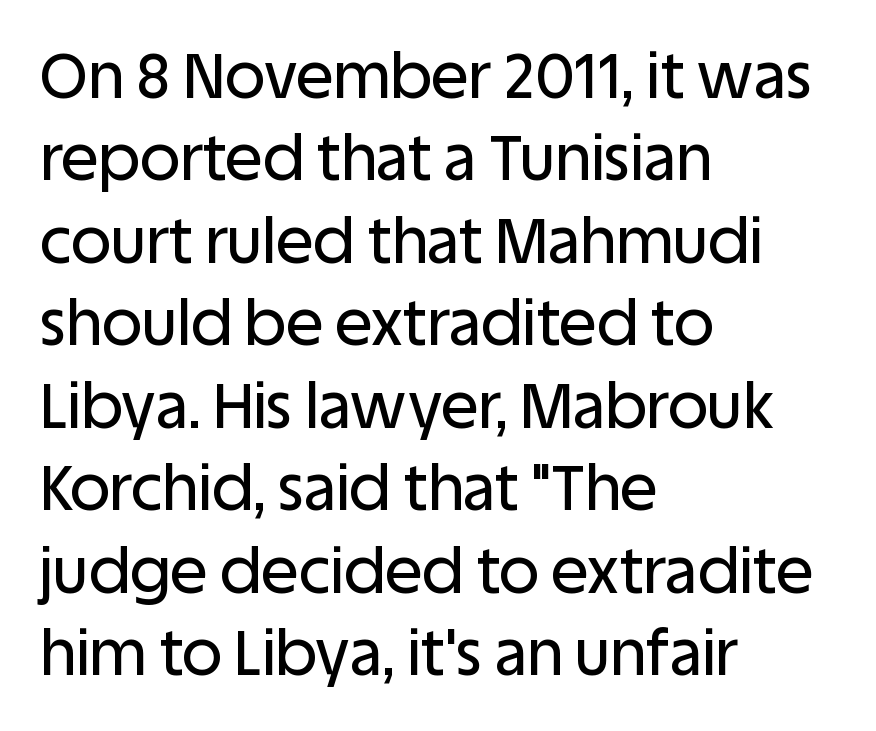
Q: Is the text italic (slanted)? A: No, it is upright.
Q: Is the typeface a serif or a sans-serif typeface? A: Sans-serif.
Q: Is the text underlined? A: No.
Q: How is the paragraph aligned? A: Left-aligned.
Q: Is the spacing between letters normal or unusually wide? A: Normal.
Q: Is the spacing between lines tight, normal or loose? A: Normal.
Q: Width (condensed, normal, or wide)? A: Normal.
Q: Stroke contrast? A: Low.
Q: x-height? A: Large.
Q: Monospaced? A: No.
